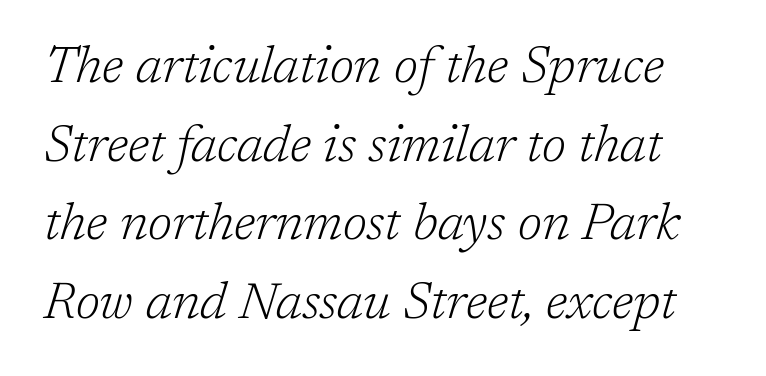
Q: Is the text bold? A: No.
Q: Is the text italic (slanted)? A: Yes, it leans right by about 17 degrees.
Q: Is the typeface a serif or a sans-serif typeface? A: Serif.
Q: Is the text underlined? A: No.
Q: Is the spacing between letters normal or unusually wide? A: Normal.
Q: Is the spacing between lines tight, normal or loose? A: Normal.
Q: Width (condensed, normal, or wide)? A: Normal.
Q: Stroke contrast? A: Low.
Q: x-height? A: Medium.
Q: Monospaced? A: No.
